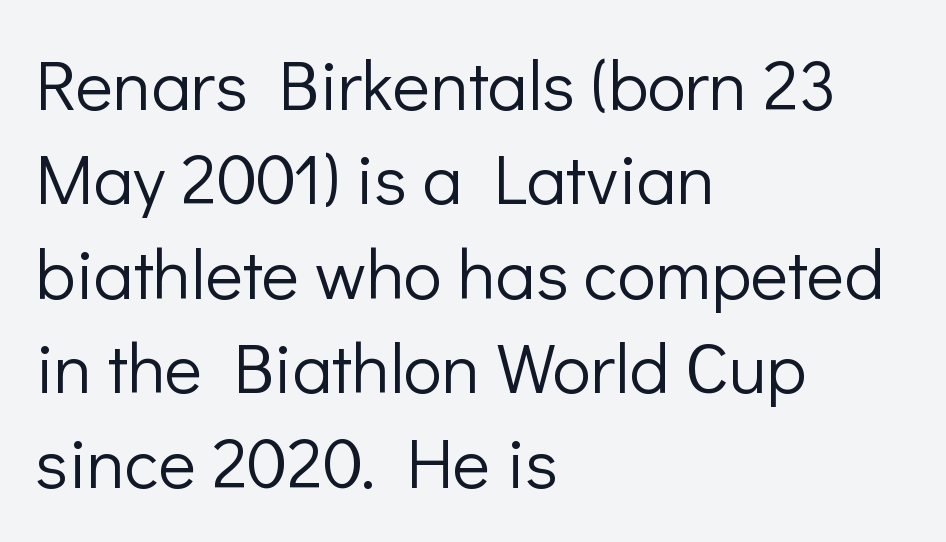
Q: Is the text bold? A: No.
Q: Is the text italic (slanted)? A: No, it is upright.
Q: Is the typeface a serif or a sans-serif typeface? A: Sans-serif.
Q: Is the text underlined? A: No.
Q: How is the paragraph aligned? A: Left-aligned.
Q: Is the spacing between letters normal or unusually wide? A: Normal.
Q: Is the spacing between lines tight, normal or loose? A: Normal.
Q: Width (condensed, normal, or wide)? A: Normal.
Q: Stroke contrast? A: Low.
Q: x-height? A: Medium.
Q: Monospaced? A: No.
